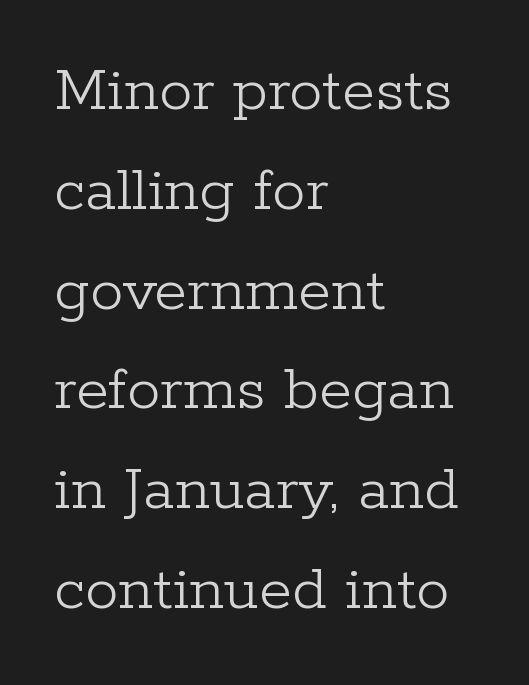
Q: Is the text bold? A: No.
Q: Is the text italic (slanted)? A: No, it is upright.
Q: Is the typeface a serif or a sans-serif typeface? A: Serif.
Q: Is the text underlined? A: No.
Q: How is the paragraph aligned? A: Left-aligned.
Q: Is the spacing between letters normal or unusually wide? A: Normal.
Q: Is the spacing between lines tight, normal or loose? A: Normal.
Q: Width (condensed, normal, or wide)? A: Normal.
Q: Stroke contrast? A: Low.
Q: x-height? A: Medium.
Q: Monospaced? A: No.
